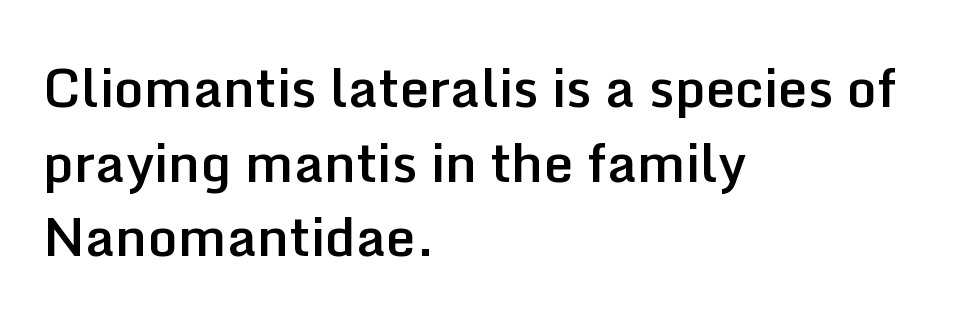
Q: Is the text bold? A: Semi-bold.
Q: Is the text italic (slanted)? A: No, it is upright.
Q: Is the typeface a serif or a sans-serif typeface? A: Sans-serif.
Q: Is the text underlined? A: No.
Q: How is the paragraph aligned? A: Left-aligned.
Q: Is the spacing between letters normal or unusually wide? A: Normal.
Q: Is the spacing between lines tight, normal or loose? A: Normal.
Q: Width (condensed, normal, or wide)? A: Normal.
Q: Stroke contrast? A: Low.
Q: x-height? A: Medium.
Q: Monospaced? A: No.
